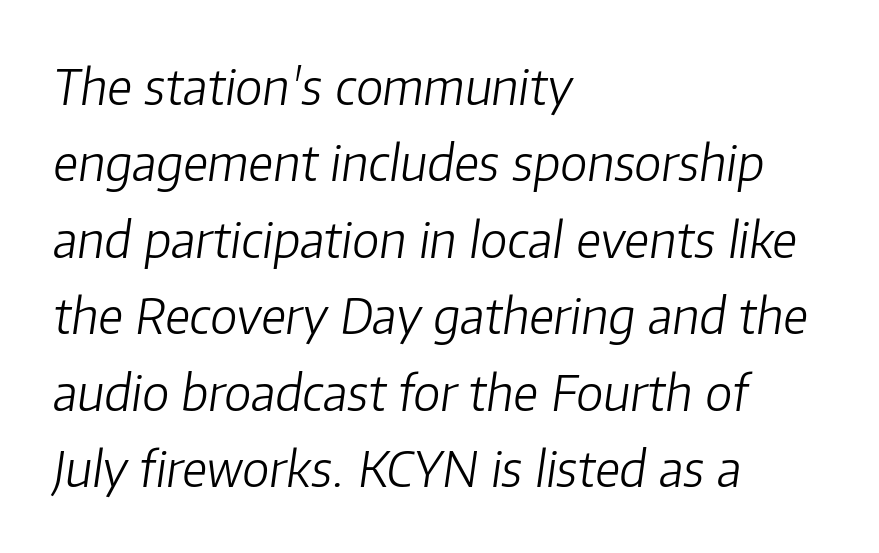
The specimen reads as italic at a glance. How are the letters spaced? Ordinarily, with no added tracking. Rows of type keep a routine distance in the vertical direction. The paragraph has a hard left edge and a soft right edge.
